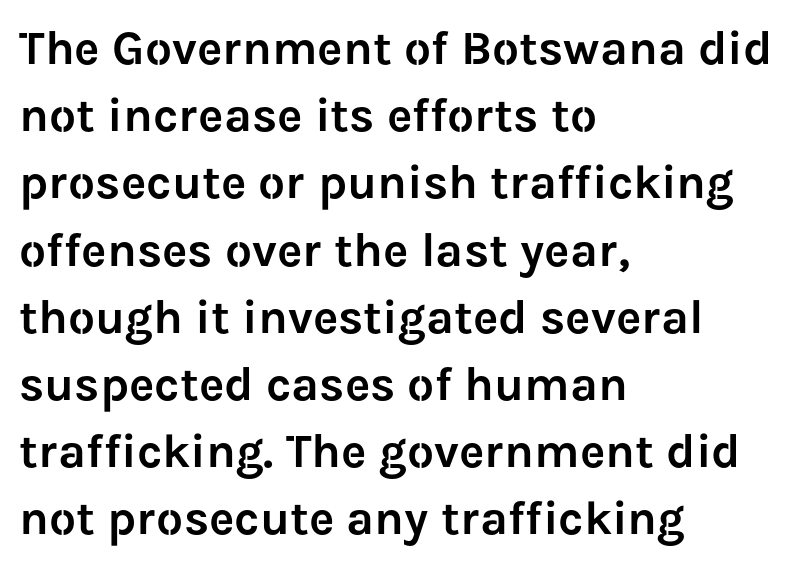
{"serif": "no", "italic": "no", "width": "normal", "stroke_contrast": "low", "x_height": "medium", "monospaced": "no", "underline": "no", "align": "left", "line_spacing": "normal", "line_spacing_ratio": 1.4, "letter_spacing": "normal", "letter_spacing_em": 0.0, "glyph_px": 48}
